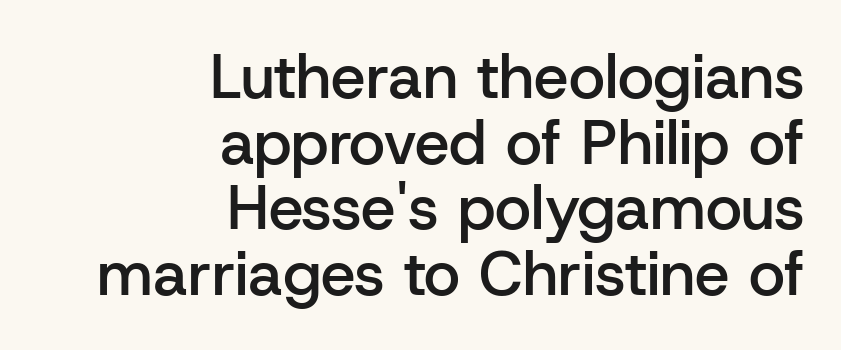
Q: Is the text bold? A: Semi-bold.
Q: Is the text italic (slanted)? A: No, it is upright.
Q: Is the typeface a serif or a sans-serif typeface? A: Sans-serif.
Q: Is the text underlined? A: No.
Q: How is the paragraph aligned? A: Right-aligned.
Q: Is the spacing between letters normal or unusually wide? A: Normal.
Q: Is the spacing between lines tight, normal or loose? A: Tight.
Q: Width (condensed, normal, or wide)? A: Normal.
Q: Stroke contrast? A: Low.
Q: x-height? A: Medium.
Q: Monospaced? A: No.
